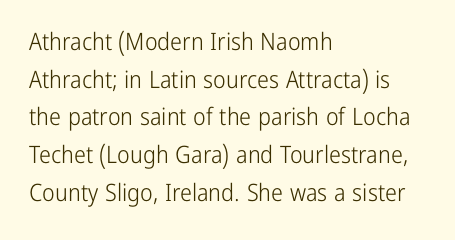
The image shows 24 px text type, upright; set left-aligned, normal line spacing (1.57x), normal letter spacing, not underlined.
